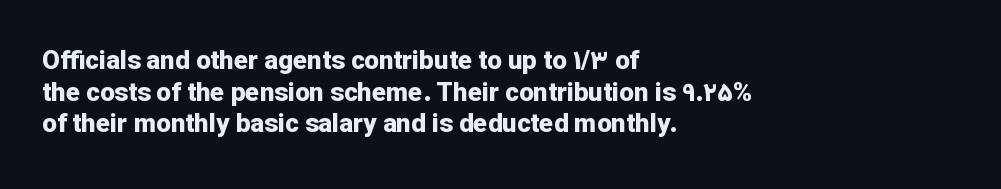
The image shows 26 px bold type, upright; set left-aligned, line spacing 1.22x, normal letter spacing, not underlined.
